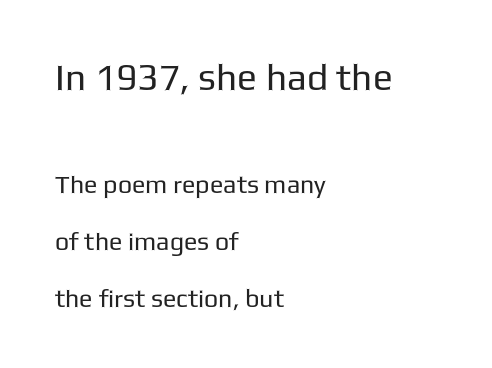
{"serif": "no", "italic": "no", "bold": "no", "weight": "regular", "width": "normal", "stroke_contrast": "low", "x_height": "medium", "monospaced": "no", "underline": "no", "align": "left", "line_spacing": "loose", "line_spacing_ratio": 2.28, "letter_spacing": "normal", "letter_spacing_em": 0.0, "larger_block": "first", "size_ratio": 1.48, "glyph_px": 37}
